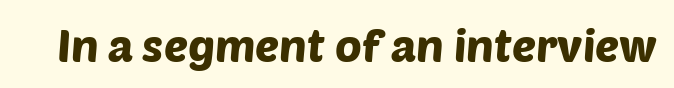
The image shows 45 px sans-serif type; set normal letter spacing, not underlined; low stroke contrast and a large x-height.
